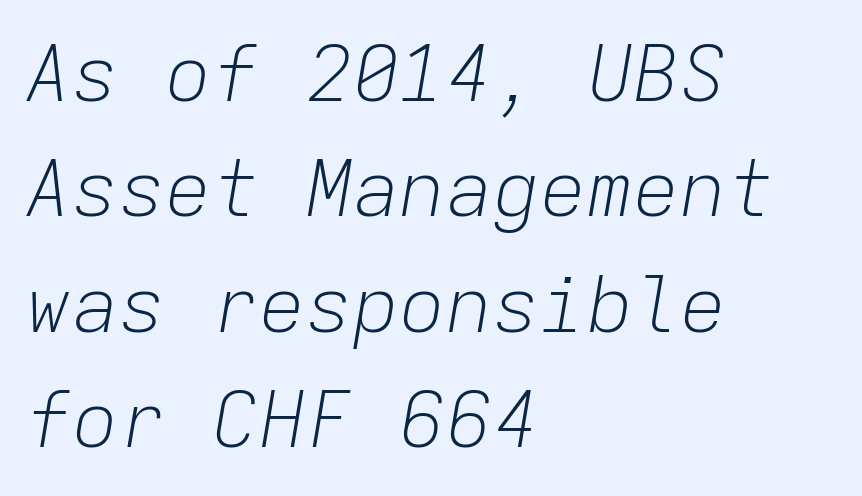
Q: Is the text bold? A: No.
Q: Is the text italic (slanted)? A: Yes, it leans right by about 9 degrees.
Q: Is the text underlined? A: No.
Q: How is the paragraph aligned? A: Left-aligned.
Q: Is the spacing between letters normal or unusually wide? A: Normal.
Q: Is the spacing between lines tight, normal or loose? A: Normal.
Q: Width (condensed, normal, or wide)? A: Normal.
Q: Stroke contrast? A: Low.
Q: x-height? A: Medium.
Q: Monospaced? A: Yes.
